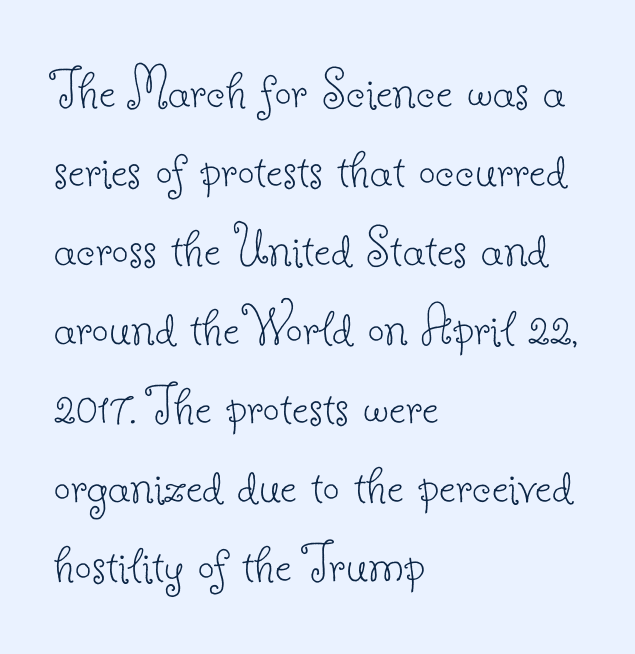
The image shows 59 px thin serif type, upright; set left-aligned, normal line spacing (1.34x), normal letter spacing, not underlined; low stroke contrast and a small x-height.
